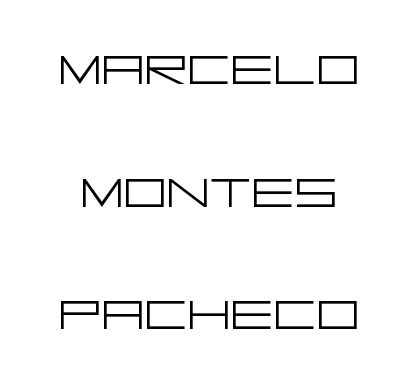
The strip under each line holds only bare page. Compared with typical body copy, the letter spacing here is the same. Notice how the passage keeps no hard edge, just a central spine. I'd call this a sans setting — the letters go barefoot. Stems and bowls with no extra thickness — not bold.
